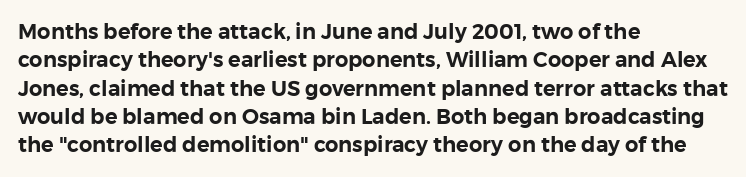
Posture: upright roman. The foot of each line stays bare and open. The passage shown stacks its lines at a standard gap. Alignment: flush left. The horizontal fit of the characters is conventional and even.
